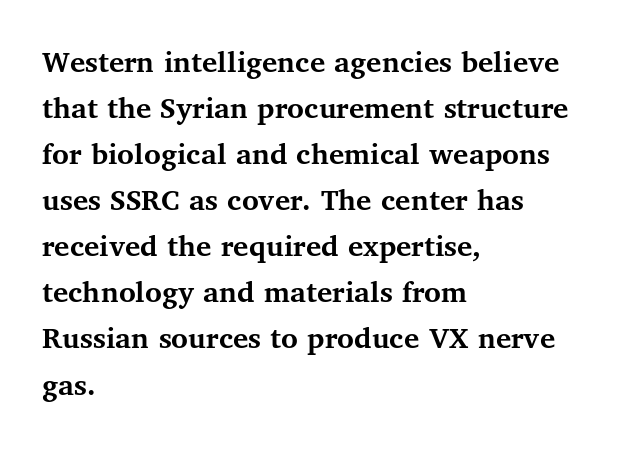
The image shows 32 px semibold serif type, upright; set left-aligned, normal line spacing (1.44x), normal letter spacing, not underlined; medium stroke contrast and a medium x-height.
